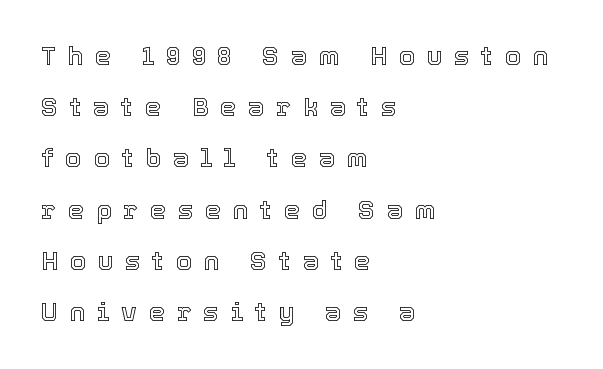
{"italic": "no", "underline": "no", "align": "left", "line_spacing": "loose", "line_spacing_ratio": 1.97, "letter_spacing": "wide", "letter_spacing_em": 0.45, "glyph_px": 26}
